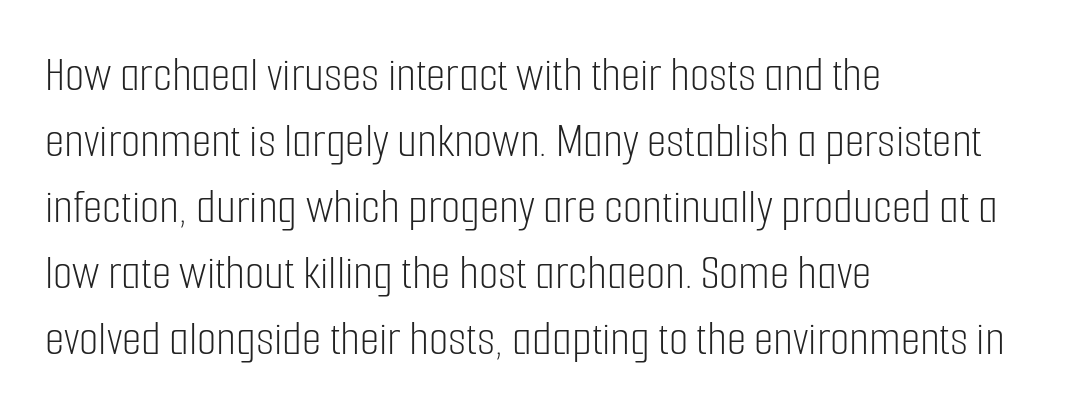
Q: Is the text bold? A: No.
Q: Is the text italic (slanted)? A: No, it is upright.
Q: Is the typeface a serif or a sans-serif typeface? A: Sans-serif.
Q: Is the text underlined? A: No.
Q: How is the paragraph aligned? A: Left-aligned.
Q: Is the spacing between letters normal or unusually wide? A: Normal.
Q: Is the spacing between lines tight, normal or loose? A: Normal.
Q: Width (condensed, normal, or wide)? A: Condensed.
Q: Stroke contrast? A: Low.
Q: x-height? A: Medium.
Q: Monospaced? A: No.
